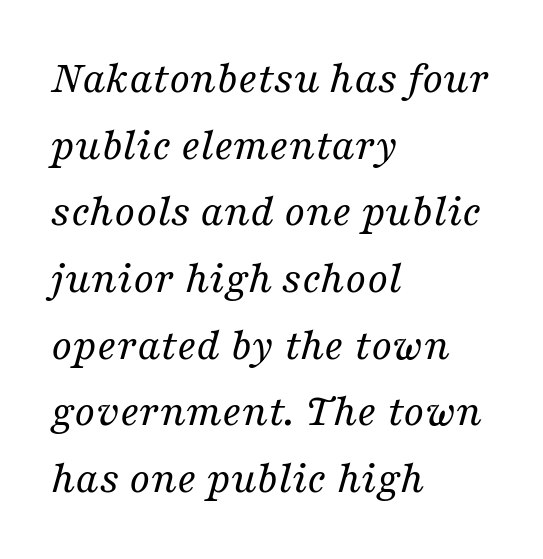
The image shows 46 px regular-weight serif type, italic (leaning right); set left-aligned, normal line spacing (1.45x), normal letter spacing, not underlined; medium stroke contrast and a medium x-height.
